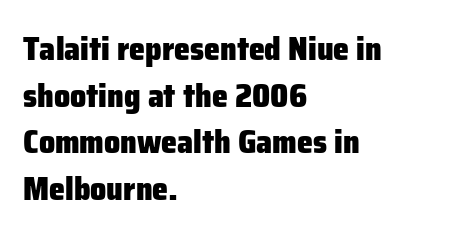
The image shows 32 px heavy sans-serif type, upright; set left-aligned, normal line spacing (1.46x), normal letter spacing, not underlined; low stroke contrast and a medium x-height.
